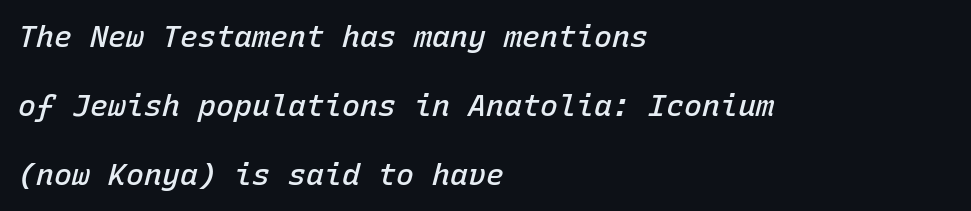
{"italic": "yes", "lean": "right", "slant_degrees": 15, "bold": "semi", "weight": "semibold", "width": "normal", "stroke_contrast": "low", "x_height": "medium", "monospaced": "yes", "underline": "no", "align": "left", "line_spacing": "loose", "line_spacing_ratio": 2.3, "letter_spacing": "normal", "letter_spacing_em": 0.0, "glyph_px": 30}
